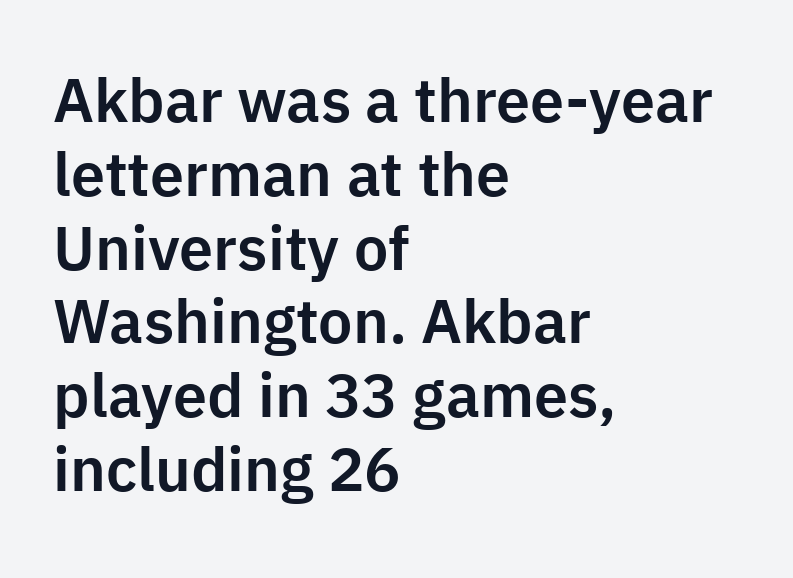
Q: Is the text italic (slanted)? A: No, it is upright.
Q: Is the typeface a serif or a sans-serif typeface? A: Sans-serif.
Q: Is the text underlined? A: No.
Q: How is the paragraph aligned? A: Left-aligned.
Q: Is the spacing between letters normal or unusually wide? A: Normal.
Q: Width (condensed, normal, or wide)? A: Normal.
Q: Stroke contrast? A: Low.
Q: x-height? A: Medium.
Q: Monospaced? A: No.
